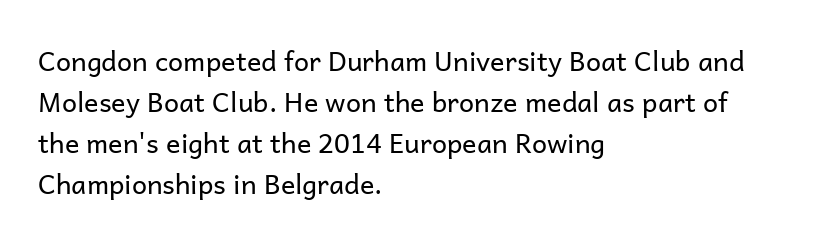
Q: Is the text bold? A: No.
Q: Is the text italic (slanted)? A: No, it is upright.
Q: Is the text underlined? A: No.
Q: How is the paragraph aligned? A: Left-aligned.
Q: Is the spacing between letters normal or unusually wide? A: Normal.
Q: Is the spacing between lines tight, normal or loose? A: Normal.
